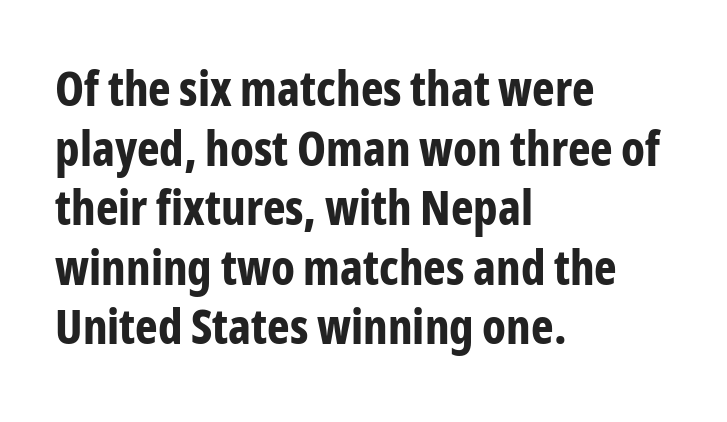
The image shows 48 px bold, condensed sans-serif type, upright; set left-aligned, line spacing 1.24x, normal letter spacing, not underlined; low stroke contrast and a medium x-height.
